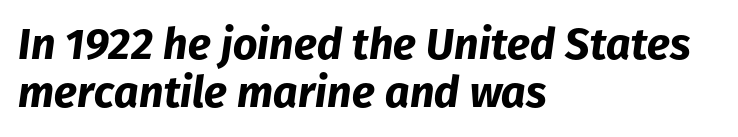
The image shows 43 px bold type, italic (leaning right); set left-aligned, tight line spacing (1.11x), normal letter spacing, not underlined; low stroke contrast and a medium x-height.
